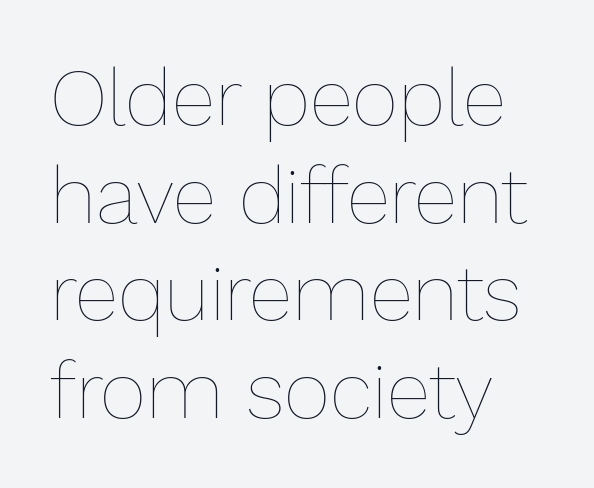
Q: Is the text bold? A: No.
Q: Is the text italic (slanted)? A: No, it is upright.
Q: Is the text underlined? A: No.
Q: How is the paragraph aligned? A: Left-aligned.
Q: Is the spacing between letters normal or unusually wide? A: Normal.
Q: Width (condensed, normal, or wide)? A: Normal.
Q: Stroke contrast? A: Low.
Q: x-height? A: Medium.
Q: Monospaced? A: No.
